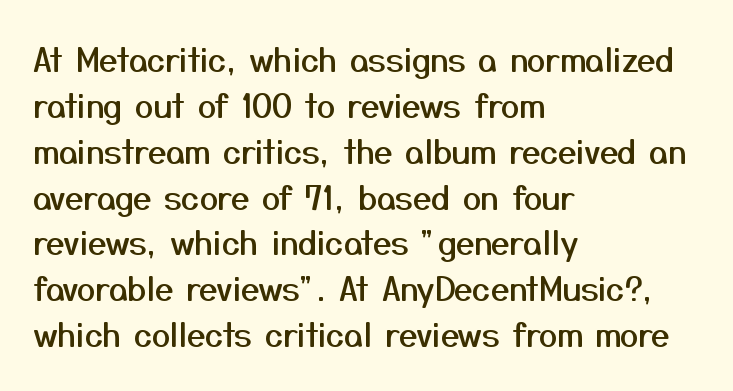
The image shows 33 px sans-serif type, upright; set left-aligned, normal line spacing (1.39x), normal letter spacing, not underlined; medium stroke contrast and a medium x-height.
